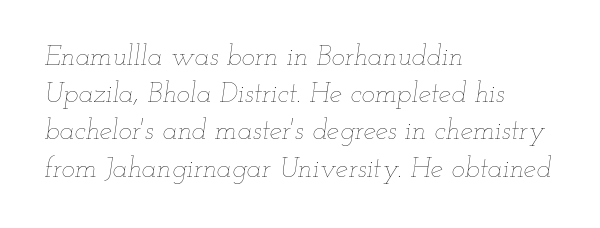
Q: Is the text bold? A: No.
Q: Is the text italic (slanted)? A: Yes, it leans right by about 12 degrees.
Q: Is the text underlined? A: No.
Q: How is the paragraph aligned? A: Left-aligned.
Q: Is the spacing between letters normal or unusually wide? A: Normal.
Q: Is the spacing between lines tight, normal or loose? A: Normal.
Q: Width (condensed, normal, or wide)? A: Wide.
Q: Stroke contrast? A: Low.
Q: x-height? A: Small.
Q: Monospaced? A: No.
